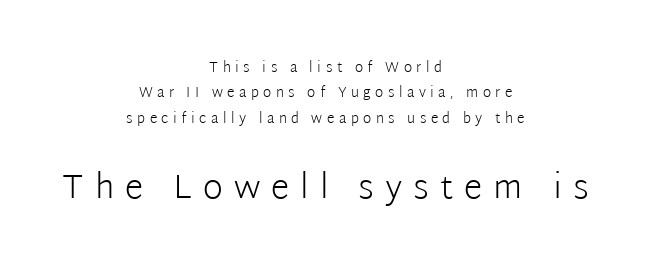
These lines have a slow, spaced-out rhythm from letter to letter. Proportional: the letters do not fall into vertical columns. Words float on clear page, feet unadorned. This reads as an unemphasized weight, regular at the heaviest. Nope, not italic — everything's standing straight. In this sample the second text group is rendered at the bigger scale.
